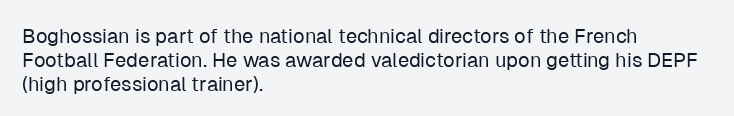
Descenders are the only things crossing below the line. Letters have the restrained weight of plain body copy at most. Where is the straight margin? On the left. Between one letter and the next there's only the usual sliver of space.
